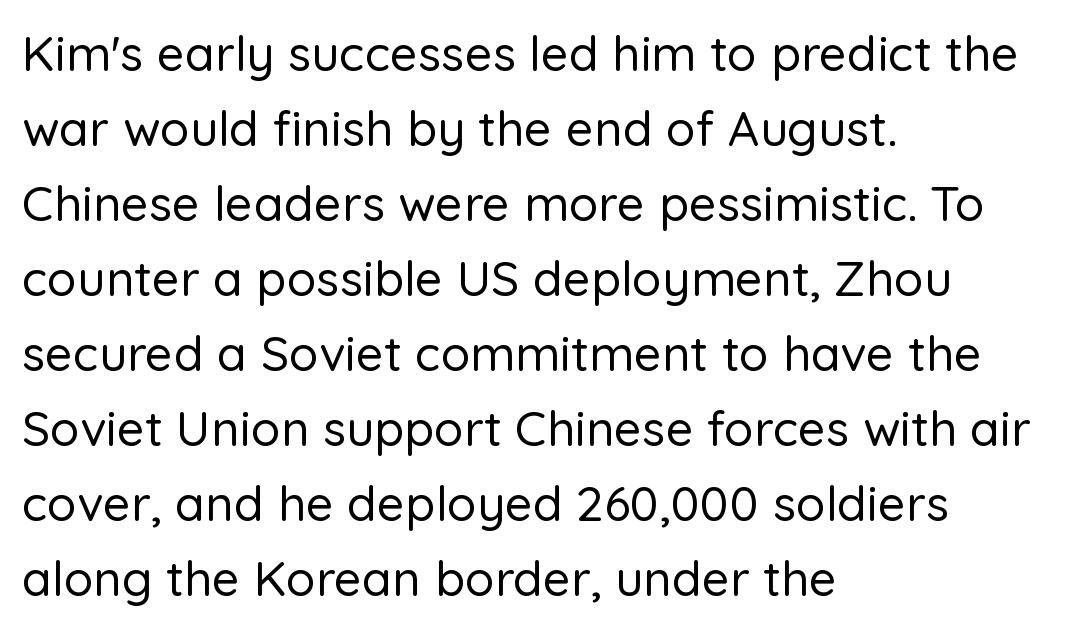
The image shows 49 px sans-serif type, upright; set left-aligned, normal line spacing (1.53x), normal letter spacing, not underlined; low stroke contrast and a medium x-height.
